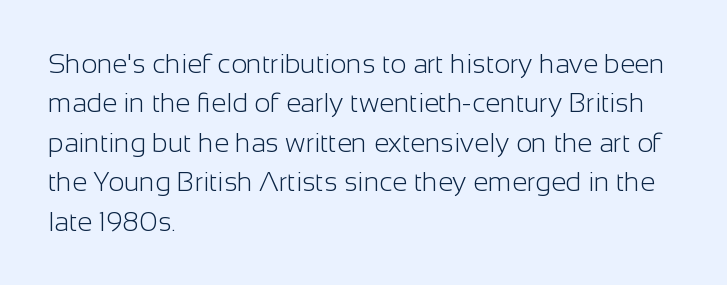
{"italic": "no", "bold": "no", "underline": "no", "align": "left", "line_spacing": "normal", "line_spacing_ratio": 1.46, "letter_spacing": "normal", "letter_spacing_em": 0.0, "glyph_px": 27}
